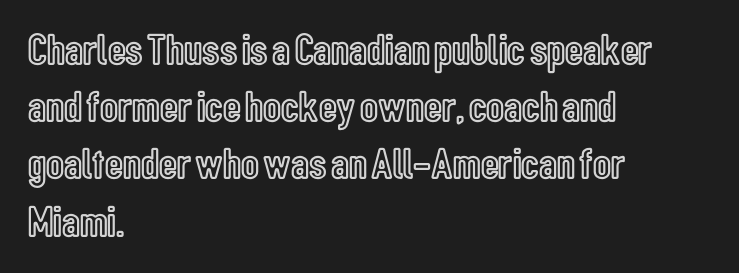
{"italic": "no", "width": "condensed", "x_height": "medium", "monospaced": "no", "underline": "no", "align": "left", "line_spacing": "normal", "line_spacing_ratio": 1.3, "letter_spacing": "normal", "letter_spacing_em": 0.0, "glyph_px": 44}
